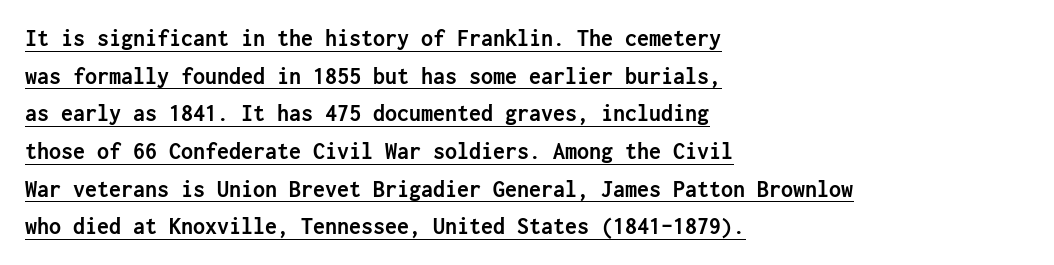
Q: Is the text bold? A: Yes.
Q: Is the text italic (slanted)? A: No, it is upright.
Q: Is the text underlined? A: Yes.
Q: How is the paragraph aligned? A: Left-aligned.
Q: Is the spacing between letters normal or unusually wide? A: Normal.
Q: Is the spacing between lines tight, normal or loose? A: Normal.
